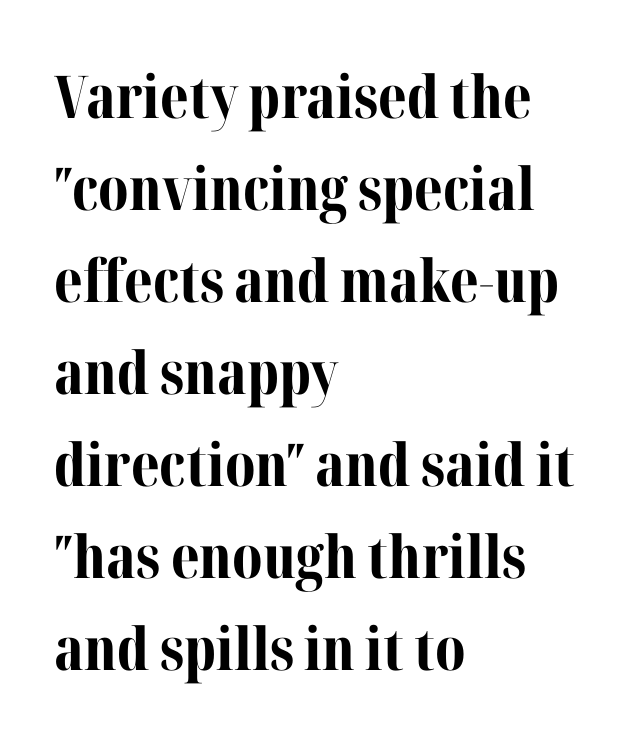
The letters stand straight up with perfectly vertical stems. Heavy, bold letterforms. Unlike a clean sans, this face finishes its strokes with serifs. These lines are rendered in a variable-pitch font. Default kerning and tracking; the words read as compact shapes. Each line starts at the same left margin while the right side varies.
